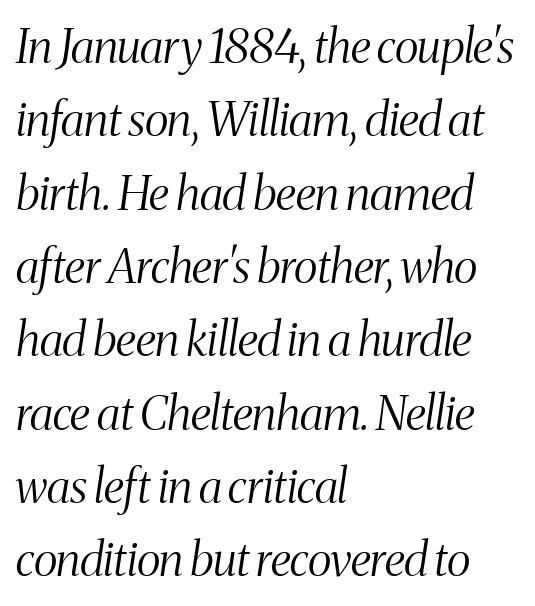
Each letter's strokes conclude with small projecting serifs. The gap between lines stays unmarked. You could call the tracking neutral — neither tight nor loose. Each line starts at the same left margin while the right side varies.
